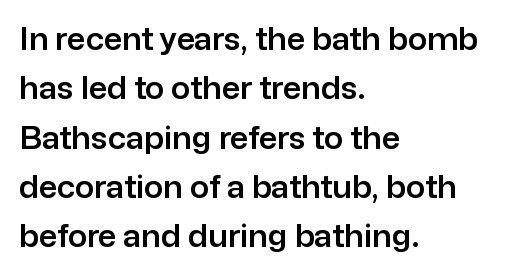
{"serif": "no", "italic": "no", "width": "normal", "stroke_contrast": "low", "x_height": "medium", "monospaced": "no", "underline": "no", "align": "left", "line_spacing": "normal", "line_spacing_ratio": 1.54, "letter_spacing": "normal", "letter_spacing_em": 0.0, "glyph_px": 32}
